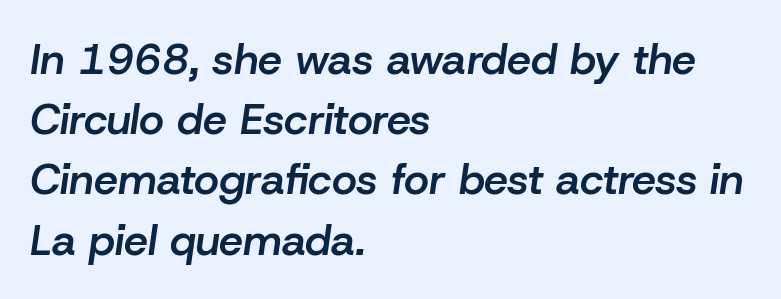
The rendering uses natural spacing where letterforms have individual widths. Unmarked baselines from the first word to the last. The passage shown stacks its lines at a standard gap. Quick note: italic.
